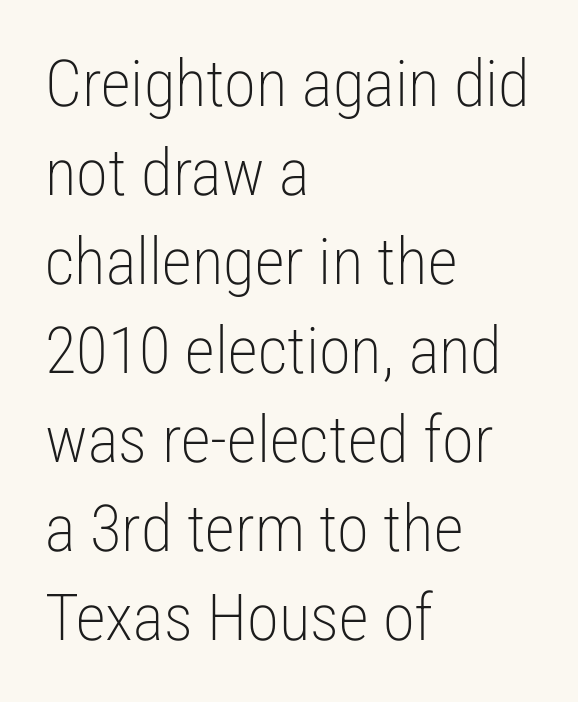
{"serif": "no", "italic": "no", "bold": "no", "weight": "light", "width": "condensed", "stroke_contrast": "low", "x_height": "medium", "monospaced": "no", "underline": "no", "align": "left", "line_spacing": "normal", "line_spacing_ratio": 1.37, "letter_spacing": "normal", "letter_spacing_em": 0.0, "glyph_px": 65}
